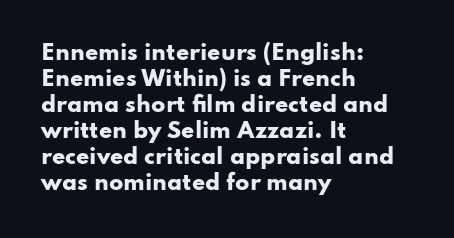
The image shows 21 px bold type, upright; set left-aligned, line spacing 1.24x, normal letter spacing, not underlined.
